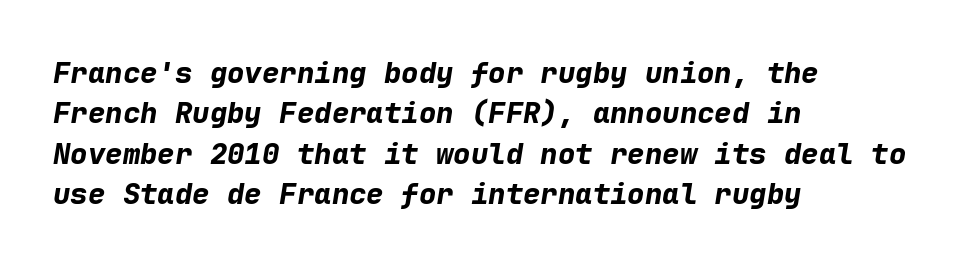
{"italic": "yes", "lean": "right", "slant_degrees": 9, "bold": "yes", "weight": "bold", "width": "normal", "stroke_contrast": "low", "x_height": "medium", "monospaced": "yes", "underline": "no", "align": "left", "line_spacing": "normal", "line_spacing_ratio": 1.39, "letter_spacing": "normal", "letter_spacing_em": 0.0, "glyph_px": 29}
